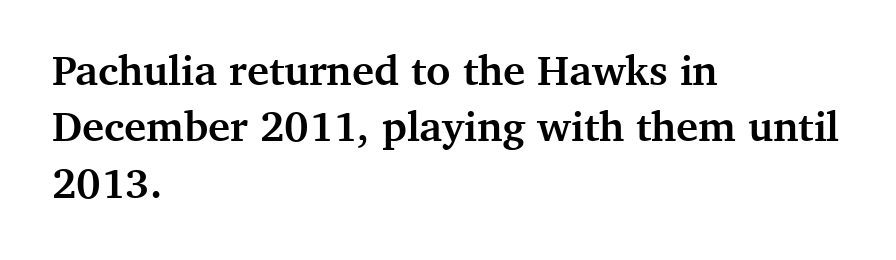
This is roman type, the default non-slanted kind. What's the leading like? Ordinary, nothing unusual. What kind of face is this? One with serifs. The face used here is proportionally spaced, like ordinary book or web type. Every letter is thick-stroked: bold, no question. In terms of letterspacing, this is plain default setting.
